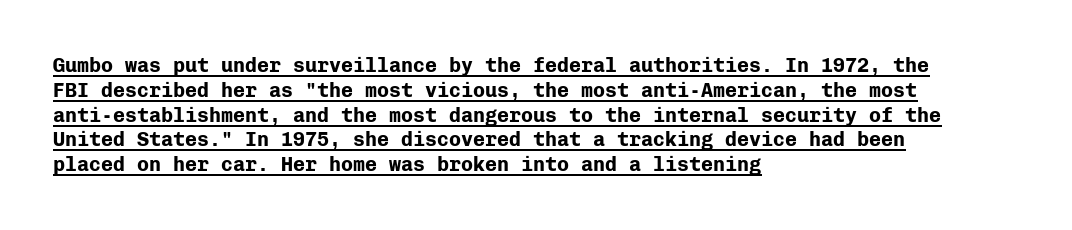
{"italic": "no", "bold": "yes", "underline": "yes", "align": "left", "line_spacing_ratio": 1.24, "letter_spacing": "normal", "letter_spacing_em": 0.0, "glyph_px": 20}
